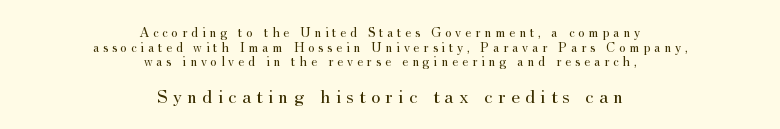
Q: Is the text bold? A: No.
Q: Is the text italic (slanted)? A: No, it is upright.
Q: Is the text underlined? A: No.
Q: How is the paragraph aligned? A: Centered.
Q: Is the spacing between letters normal or unusually wide? A: Unusually wide.
Q: Is the spacing between lines tight, normal or loose? A: Tight.
Q: Which block of text is set in a larger size, the first (top) or the second (bottom)? A: The second (bottom) one.
